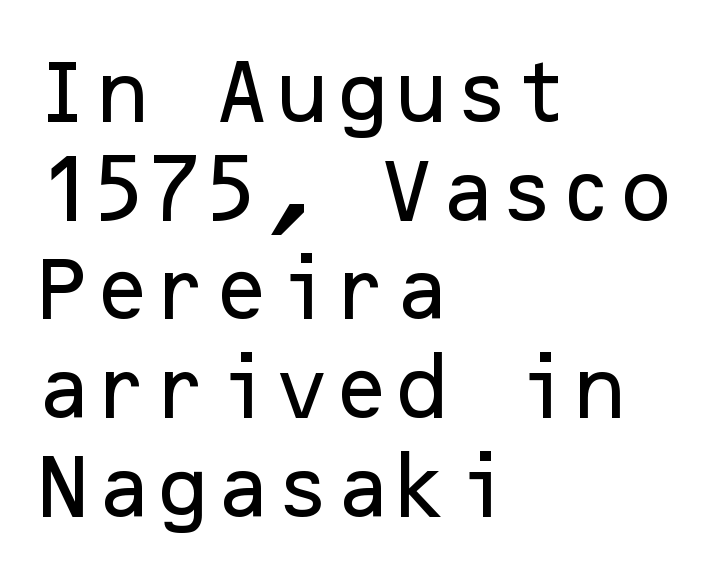
{"serif": "no", "italic": "no", "width": "normal", "stroke_contrast": "low", "x_height": "medium", "underline": "no", "align": "left", "line_spacing": "normal", "line_spacing_ratio": 1.43, "letter_spacing": "normal", "letter_spacing_em": 0.0, "glyph_px": 69}
